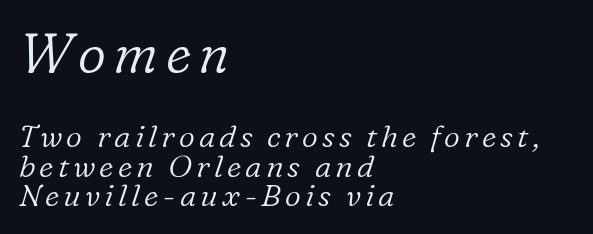
{"serif": "yes", "italic": "yes", "lean": "right", "slant_degrees": 16, "bold": "no", "weight": "light", "width": "normal", "stroke_contrast": "low", "x_height": "medium", "monospaced": "no", "underline": "no", "align": "left", "line_spacing": "tight", "line_spacing_ratio": 0.96, "larger_block": "first", "size_ratio": 1.77, "glyph_px": 55}
